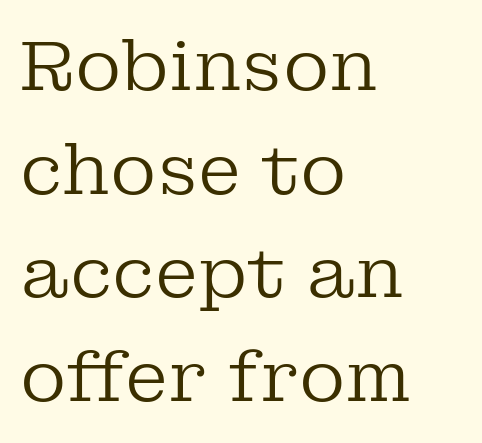
Here the designer chose a conventional face with non-uniform glyph widths. Layout note: lines flush left. Summary of weight: not heavy and not bold. The passage shown is typeset with a serif family. The zone under the glyphs is completely vacant.
